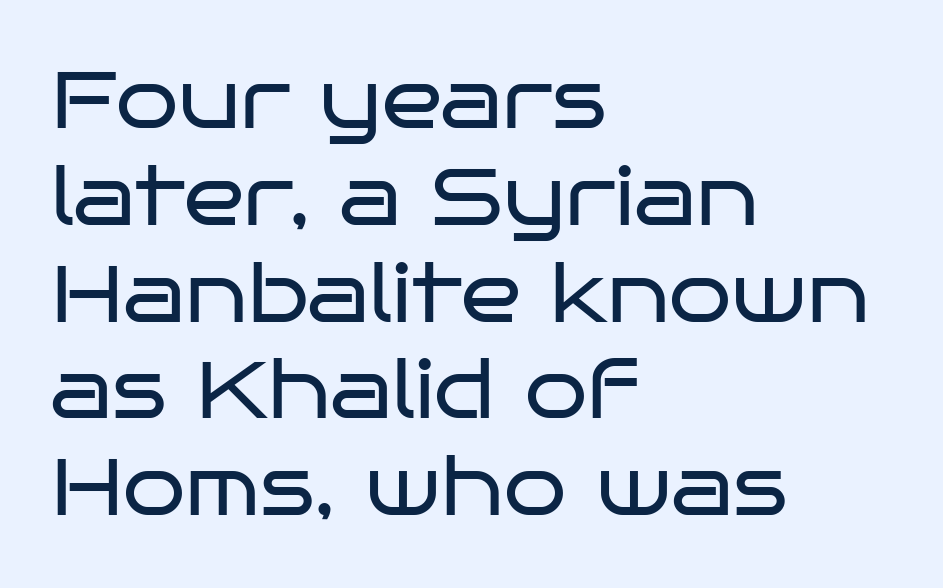
{"serif": "no", "italic": "no", "bold": "no", "weight": "regular", "width": "wide", "stroke_contrast": "low", "x_height": "large", "monospaced": "no", "underline": "no", "align": "left", "line_spacing_ratio": 1.21, "letter_spacing": "normal", "letter_spacing_em": 0.0, "glyph_px": 80}
